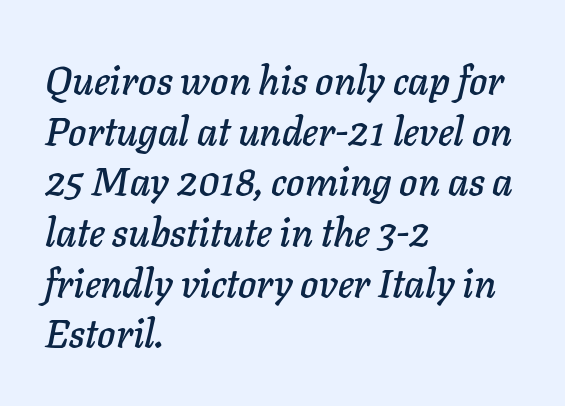
The leading is moderate, giving the passage an even texture. Does extra space separate the letters? No, they use regular spacing. Underlining? Definitely not there. The passage shown is typed in a proportional face where columns would drift. This rendering uses left alignment, leaving the right contour irregular. Looking at the ascenders, they clearly lean.
